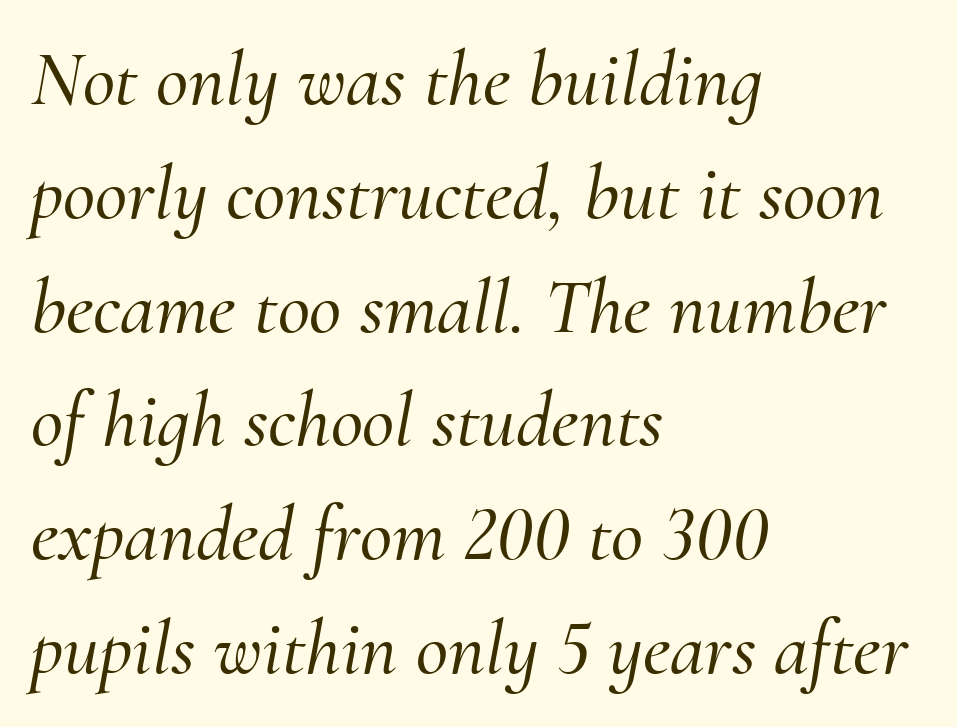
{"serif": "yes", "italic": "yes", "lean": "right", "slant_degrees": 10, "width": "normal", "stroke_contrast": "medium", "x_height": "small", "monospaced": "no", "underline": "no", "align": "left", "line_spacing": "normal", "line_spacing_ratio": 1.44, "letter_spacing": "normal", "letter_spacing_em": 0.0, "glyph_px": 79}
